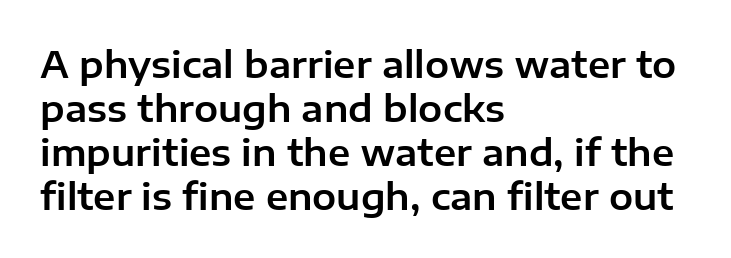
{"serif": "no", "italic": "no", "width": "normal", "stroke_contrast": "low", "x_height": "medium", "monospaced": "no", "underline": "no", "align": "left", "line_spacing_ratio": 1.22, "letter_spacing": "normal", "letter_spacing_em": 0.0, "glyph_px": 36}
